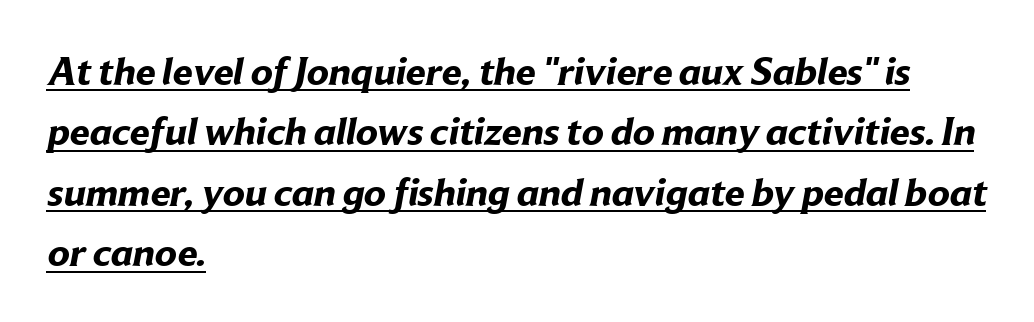
Look at the tracking — it's just the regular setting, nothing added. Line beginnings align vertically; line endings do not. Compared with typical paragraphs, the rows here are spaced about the same. The string is rendered with underlining switched on. Stroke thickness is high; the sample reads as a true bold.
